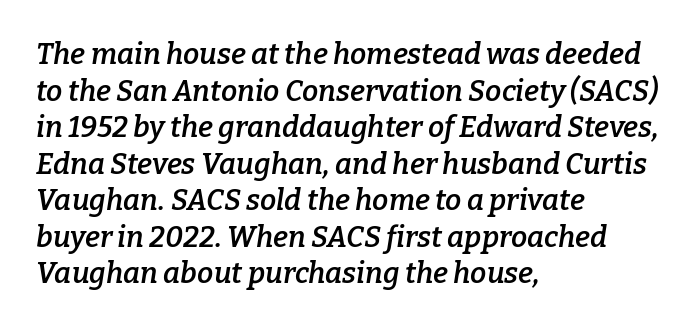
{"serif": "yes", "italic": "yes", "lean": "right", "slant_degrees": 9, "bold": "semi", "weight": "semibold", "width": "normal", "stroke_contrast": "low", "x_height": "medium", "monospaced": "no", "underline": "no", "align": "left", "line_spacing": "normal", "line_spacing_ratio": 1.26, "letter_spacing": "normal", "letter_spacing_em": 0.0, "glyph_px": 29}
